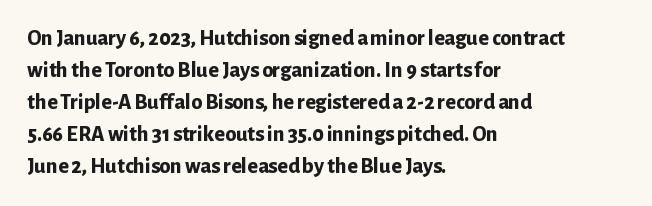
Q: Is the text bold? A: Yes.
Q: Is the text italic (slanted)? A: No, it is upright.
Q: Is the text underlined? A: No.
Q: How is the paragraph aligned? A: Left-aligned.
Q: Is the spacing between letters normal or unusually wide? A: Normal.
Q: Is the spacing between lines tight, normal or loose? A: Normal.
